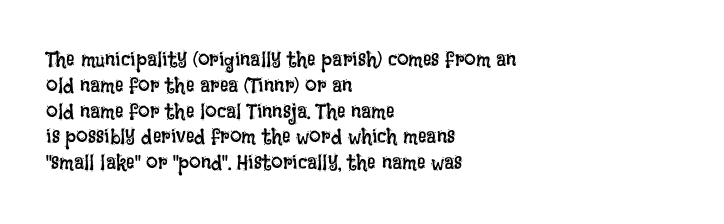
{"italic": "no", "bold": "no", "underline": "no", "align": "left", "line_spacing_ratio": 1.23, "letter_spacing": "normal", "letter_spacing_em": 0.0, "glyph_px": 21}
